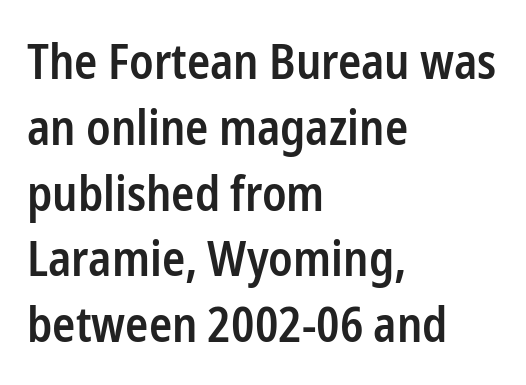
This rendering uses left alignment, leaving the right contour irregular. Weight check: semibold — heavier than regular, not quite bold. You can tell it's not italic because the verticals are truly vertical. Standard letterfit; no display-style spreading of the glyphs. The baseline area is clear.
